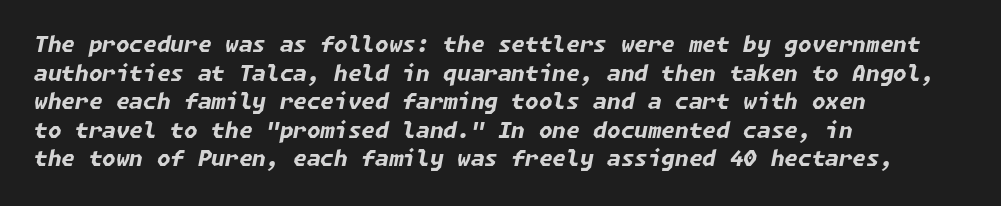
The image shows 22 px bold type, italic (leaning right); set left-aligned, normal line spacing (1.3x), normal letter spacing, not underlined.
